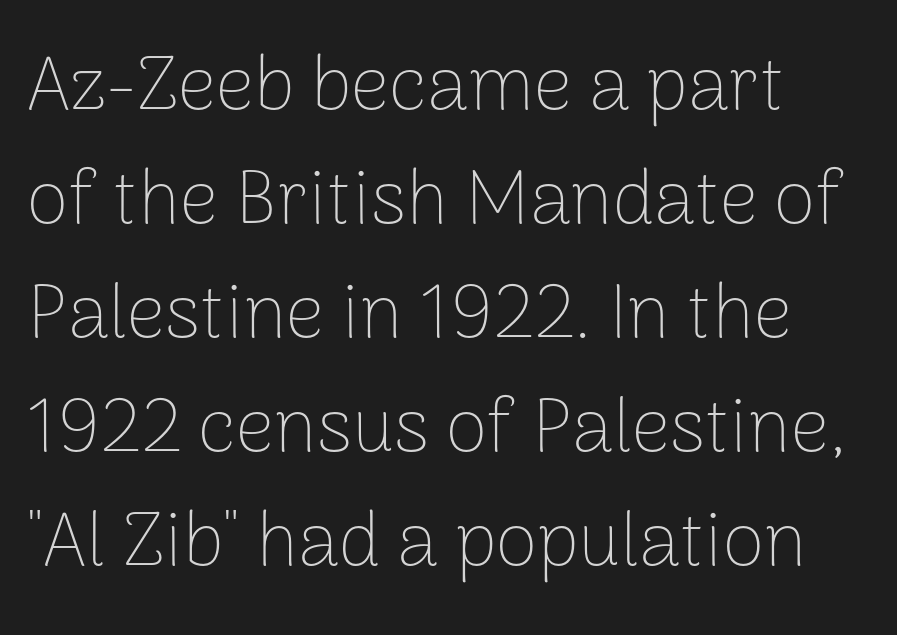
Q: Is the text bold? A: No.
Q: Is the text italic (slanted)? A: No, it is upright.
Q: Is the typeface a serif or a sans-serif typeface? A: Sans-serif.
Q: Is the text underlined? A: No.
Q: How is the paragraph aligned? A: Left-aligned.
Q: Is the spacing between letters normal or unusually wide? A: Normal.
Q: Is the spacing between lines tight, normal or loose? A: Normal.
Q: Width (condensed, normal, or wide)? A: Normal.
Q: Stroke contrast? A: Low.
Q: x-height? A: Medium.
Q: Monospaced? A: No.
